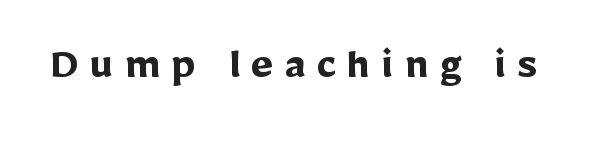
Q: Is the text bold? A: Yes.
Q: Is the text italic (slanted)? A: No, it is upright.
Q: Is the typeface a serif or a sans-serif typeface? A: Sans-serif.
Q: Is the text underlined? A: No.
Q: Is the spacing between letters normal or unusually wide? A: Unusually wide.
Q: Width (condensed, normal, or wide)? A: Normal.
Q: Stroke contrast? A: Low.
Q: x-height? A: Medium.
Q: Monospaced? A: No.
